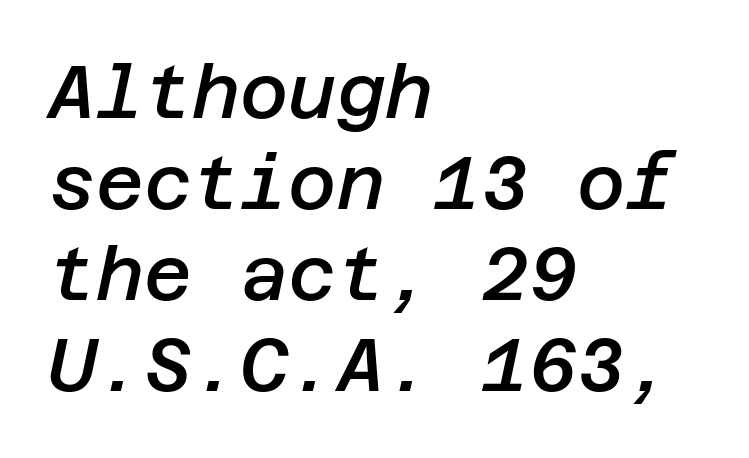
{"italic": "yes", "lean": "right", "slant_degrees": 12, "bold": "semi", "weight": "semibold", "width": "normal", "stroke_contrast": "low", "x_height": "large", "underline": "no", "align": "left", "line_spacing_ratio": 1.23, "letter_spacing": "normal", "letter_spacing_em": 0.0, "glyph_px": 74}
